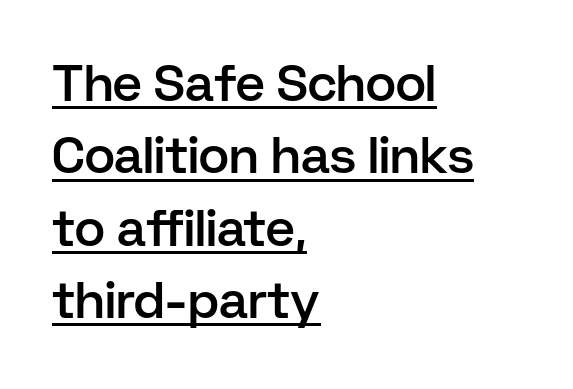
Quick note: underline on. The ragged edge is on the right, which tells us the setting is flush left. Classification — sans serif. These lines carry some extra weight — a demibold, not a full bold. This sample has the flowing, uneven cadence of proportional lettering. Compared with typical paragraphs, the rows here are spaced about the same.
